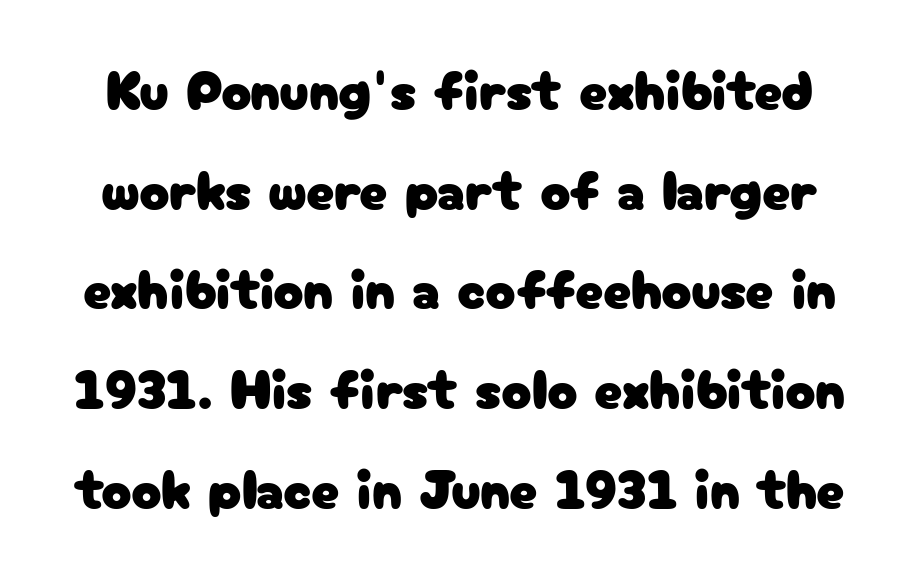
The horizontal fit of the characters is conventional and even. The lettering holds an erect, upright posture throughout. The space beneath each line is pristine and unruled. Do the characters align in a grid? No, the font is proportional. Letterform terminals end flat and unadorned throughout the passage.
